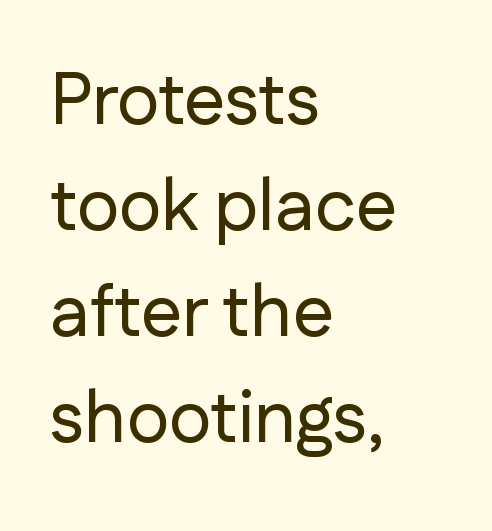
{"serif": "no", "italic": "no", "width": "normal", "stroke_contrast": "low", "x_height": "medium", "monospaced": "no", "underline": "no", "align": "left", "line_spacing": "normal", "line_spacing_ratio": 1.45, "letter_spacing": "normal", "letter_spacing_em": 0.0, "glyph_px": 73}
